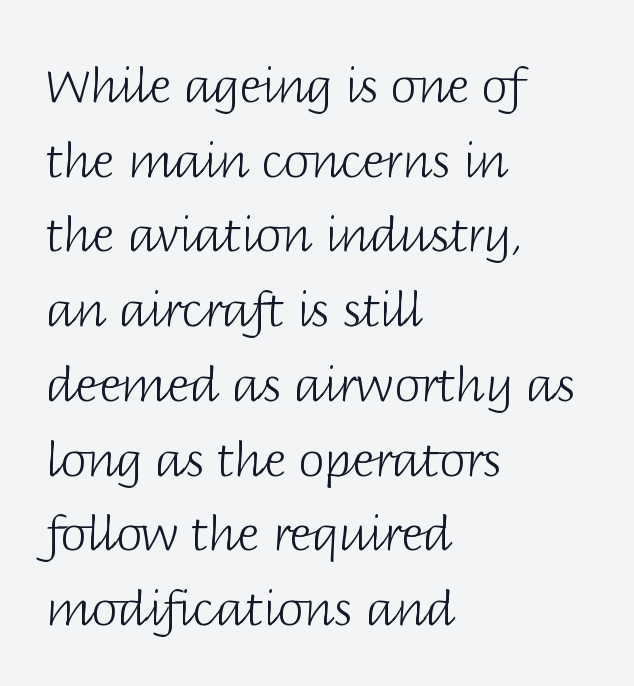
The image shows 47 px light sans-serif type, upright; set left-aligned, normal line spacing (1.59x), normal letter spacing, not underlined; low stroke contrast and a large x-height.
